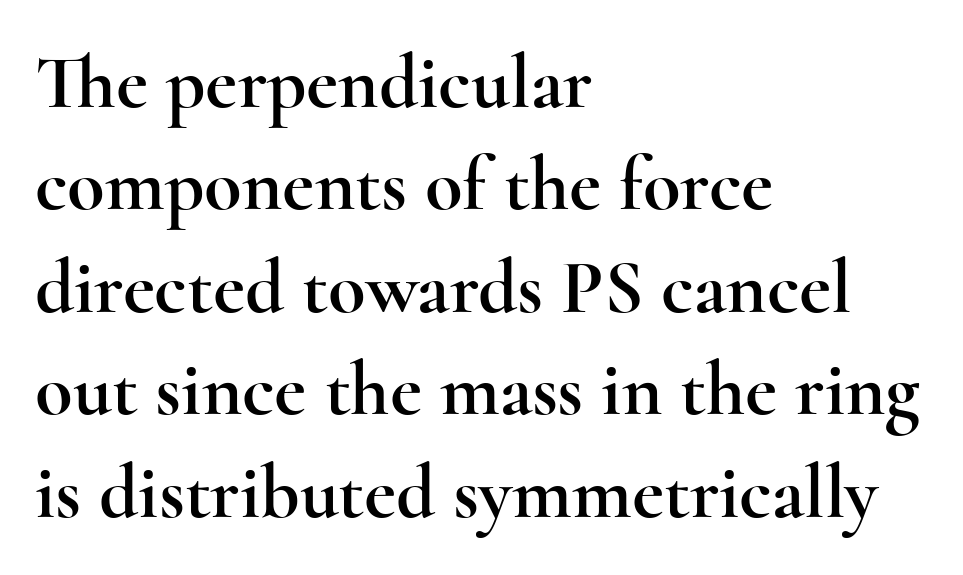
Q: Is the text italic (slanted)? A: No, it is upright.
Q: Is the typeface a serif or a sans-serif typeface? A: Serif.
Q: Is the text underlined? A: No.
Q: How is the paragraph aligned? A: Left-aligned.
Q: Is the spacing between letters normal or unusually wide? A: Normal.
Q: Is the spacing between lines tight, normal or loose? A: Normal.
Q: Width (condensed, normal, or wide)? A: Wide.
Q: x-height? A: Small.
Q: Monospaced? A: No.
